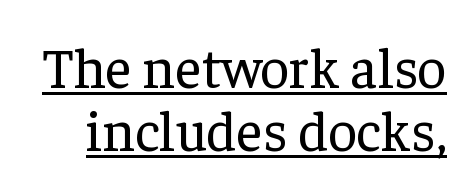
Q: Is the text bold? A: No.
Q: Is the text italic (slanted)? A: No, it is upright.
Q: Is the typeface a serif or a sans-serif typeface? A: Serif.
Q: Is the text underlined? A: Yes.
Q: Is the spacing between letters normal or unusually wide? A: Normal.
Q: Is the spacing between lines tight, normal or loose? A: Tight.
Q: Width (condensed, normal, or wide)? A: Normal.
Q: Stroke contrast? A: Low.
Q: x-height? A: Medium.
Q: Monospaced? A: No.
